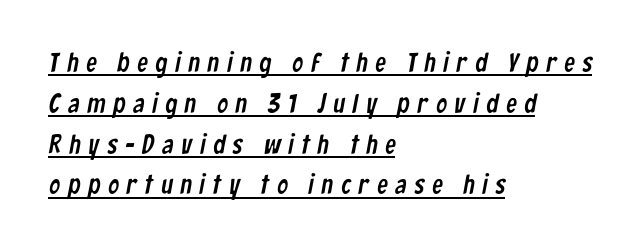
The rendering uses the underline text-decoration. Teacher's note: observe the even left margin — that is flush-left alignment. How would I describe the line gaps? Plain and ordinary. In terms of letterspacing, this is a distinctly airy, spread setting.
